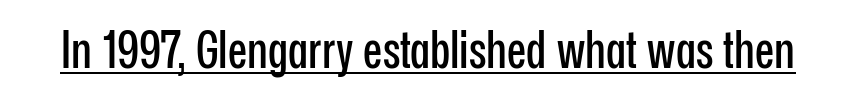
The image shows 51 px condensed sans-serif type, upright; set normal letter spacing, underlined; low stroke contrast and a medium x-height.
